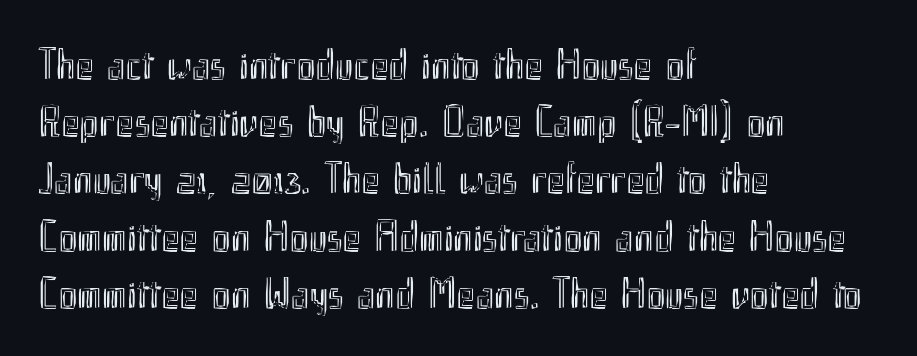
{"italic": "no", "width": "condensed", "x_height": "small", "monospaced": "no", "underline": "no", "align": "left", "line_spacing": "normal", "line_spacing_ratio": 1.3, "letter_spacing": "normal", "letter_spacing_em": 0.0, "glyph_px": 44}
